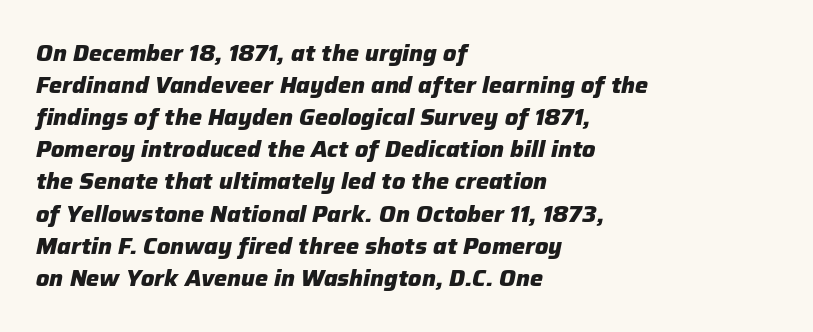
Q: Is the text bold? A: Yes.
Q: Is the text italic (slanted)? A: Yes, it leans right by about 12 degrees.
Q: Is the text underlined? A: No.
Q: How is the paragraph aligned? A: Left-aligned.
Q: Is the spacing between letters normal or unusually wide? A: Normal.
Q: Is the spacing between lines tight, normal or loose? A: Normal.
